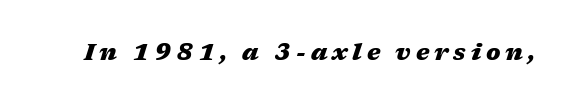
{"italic": "yes", "lean": "right", "slant_degrees": 17, "bold": "yes", "underline": "no", "letter_spacing": "wide", "letter_spacing_em": 0.21, "glyph_px": 23}
